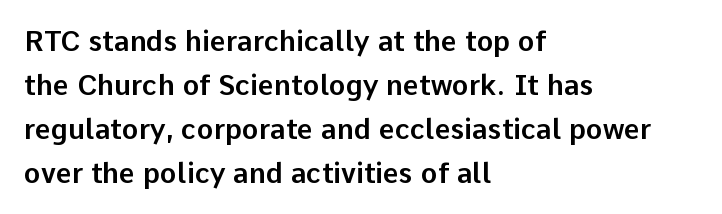
A typesetter would mark this as roman, not italic. The tracking reads as untouched default to a designer's eye. Compared with typical paragraphs, the rows here are spaced about the same. Examine the stroke ends and you'll find no serifs. Plain, unruled lines of type. The ragged edge is on the right, which tells us the setting is flush left.
